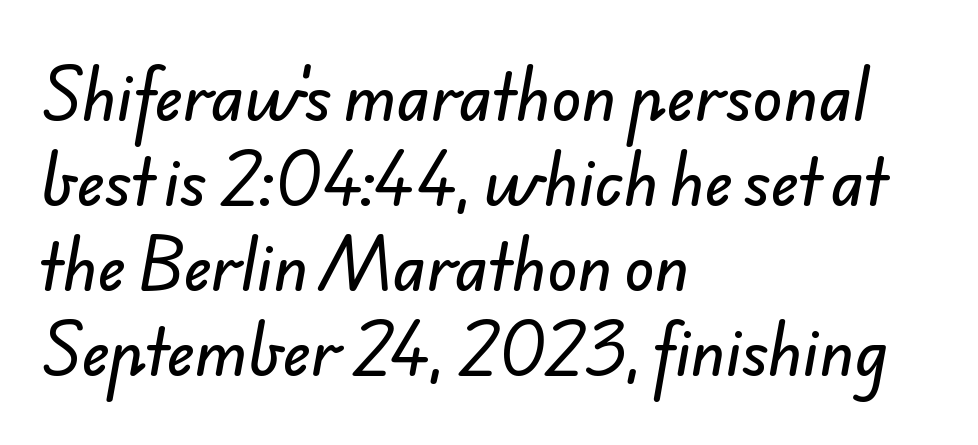
Looks like regular typesetting: each glyph gets only the width it needs. The block of text has a typical density, with ordinary space between rows. These lines are set flush left with a ragged right edge. Inter-character spacing is left at the font's built-in metrics. No feet cap the strokes, marking this as sans-serif type.
